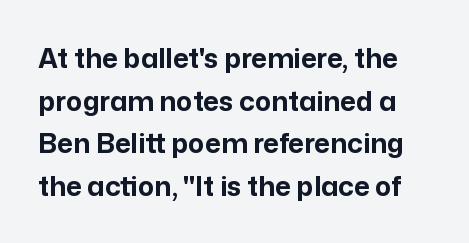
{"italic": "no", "bold": "yes", "underline": "no", "line_spacing": "normal", "line_spacing_ratio": 1.58, "letter_spacing": "normal", "letter_spacing_em": 0.0, "glyph_px": 27}
